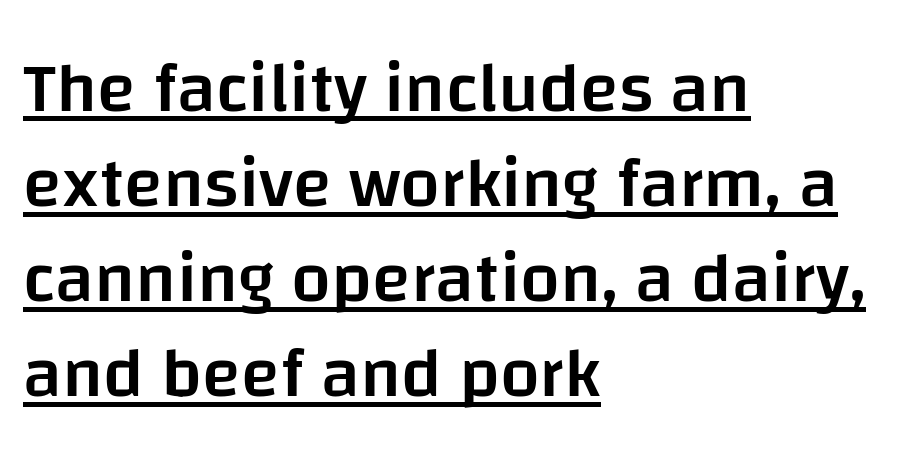
The image shows 71 px semibold sans-serif type, upright; set left-aligned, normal line spacing (1.34x), normal letter spacing, underlined; low stroke contrast and a large x-height.
